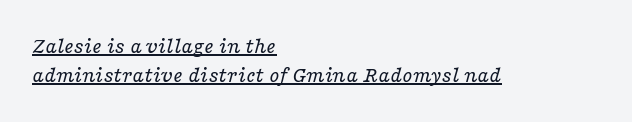
Here the glyphs are tracked normally, forming tight word shapes. The font's italic variant was chosen for this text. The glyphs are accompanied by a horizontal stroke just below them. This is not heavy type; no bold has been used. The block of text has a typical density, with ordinary space between rows. Notice how the passage keeps a crisp vertical edge on the left only.
